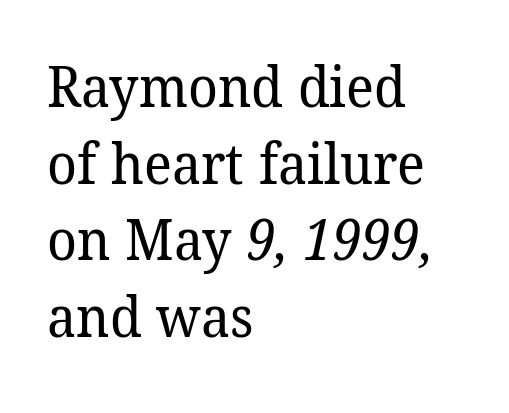
The image shows 56 px regular-weight serif type; set left-aligned, normal line spacing (1.37x), normal letter spacing, not underlined; low stroke contrast and a medium x-height.
